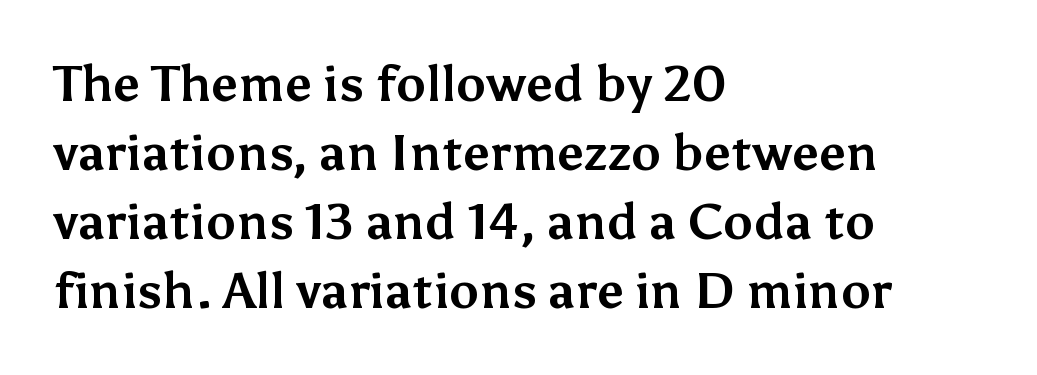
Horizontal alignment here is leftward, the default for most running prose. Tall strokes in this sample are plumb rather than angled. The words here are not underlined. I'd describe the lettering as bold — thick and assertive.
